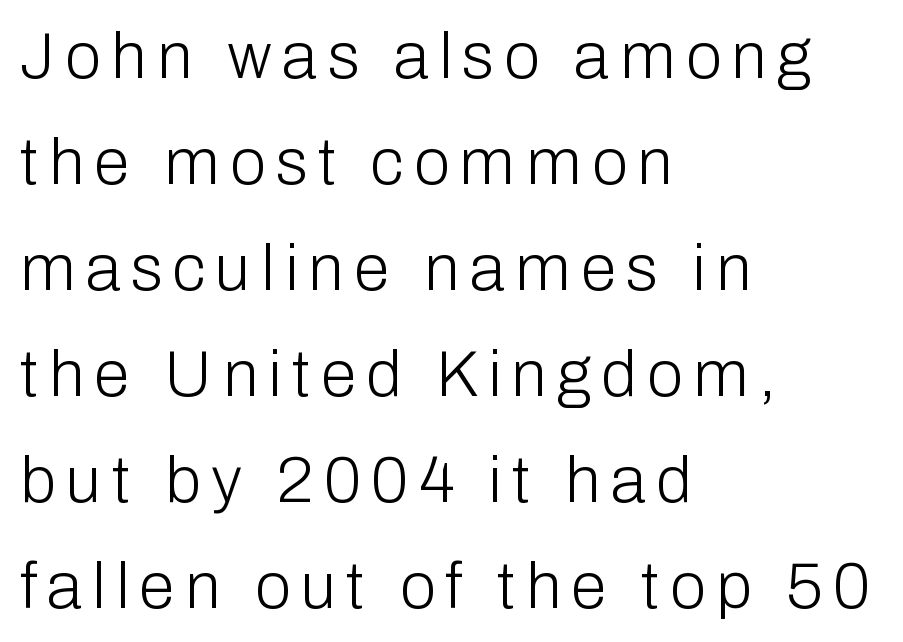
{"serif": "no", "italic": "no", "bold": "no", "weight": "light", "width": "normal", "stroke_contrast": "low", "x_height": "medium", "monospaced": "no", "underline": "no", "align": "left", "line_spacing": "normal", "line_spacing_ratio": 1.63, "glyph_px": 65}
